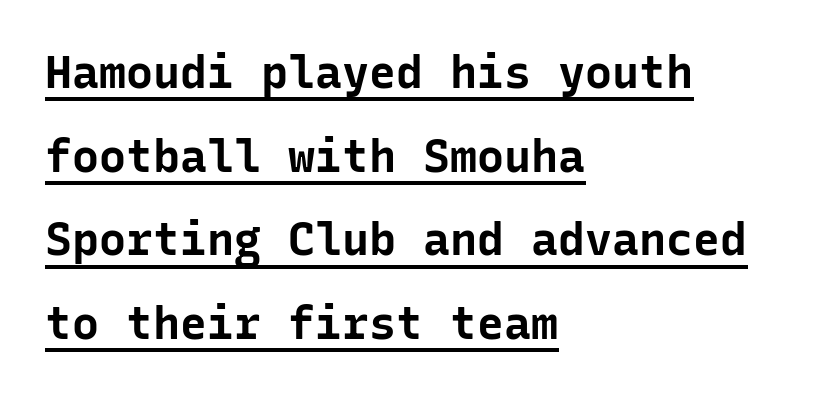
{"serif": "no", "italic": "no", "bold": "yes", "weight": "bold", "width": "normal", "stroke_contrast": "low", "x_height": "medium", "monospaced": "yes", "underline": "yes", "align": "left", "line_spacing_ratio": 1.86, "letter_spacing": "normal", "letter_spacing_em": 0.0, "glyph_px": 45}
